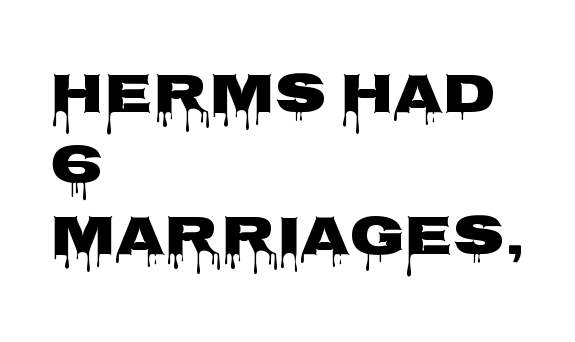
Q: Is the text italic (slanted)? A: No, it is upright.
Q: Is the typeface a serif or a sans-serif typeface? A: Sans-serif.
Q: Is the text underlined? A: No.
Q: How is the paragraph aligned? A: Left-aligned.
Q: Is the spacing between letters normal or unusually wide? A: Normal.
Q: Is the spacing between lines tight, normal or loose? A: Normal.
Q: Width (condensed, normal, or wide)? A: Wide.
Q: Stroke contrast? A: Low.
Q: x-height? A: Large.
Q: Monospaced? A: No.
